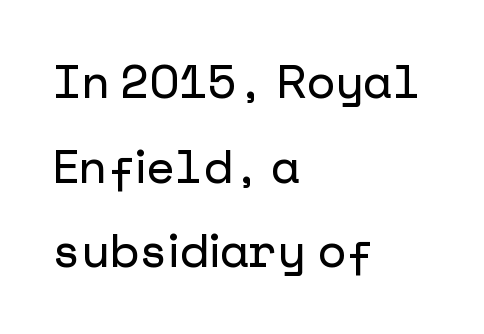
{"serif": "no", "italic": "no", "width": "normal", "stroke_contrast": "low", "x_height": "medium", "underline": "no", "align": "left", "line_spacing_ratio": 1.84, "letter_spacing": "normal", "letter_spacing_em": 0.0, "glyph_px": 46}
